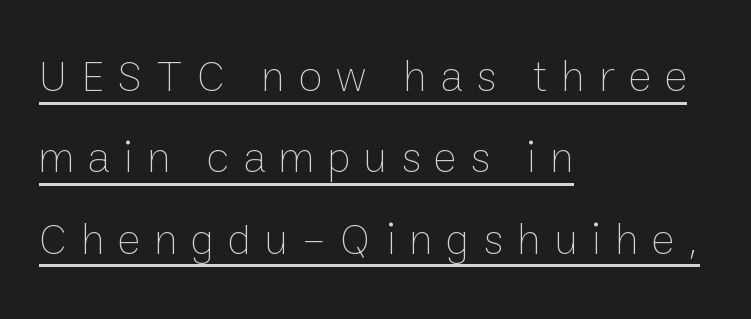
Q: Is the text bold? A: No.
Q: Is the text italic (slanted)? A: No, it is upright.
Q: Is the text underlined? A: Yes.
Q: How is the paragraph aligned? A: Left-aligned.
Q: Is the spacing between letters normal or unusually wide? A: Unusually wide.
Q: Width (condensed, normal, or wide)? A: Normal.
Q: Stroke contrast? A: Low.
Q: x-height? A: Medium.
Q: Monospaced? A: No.
